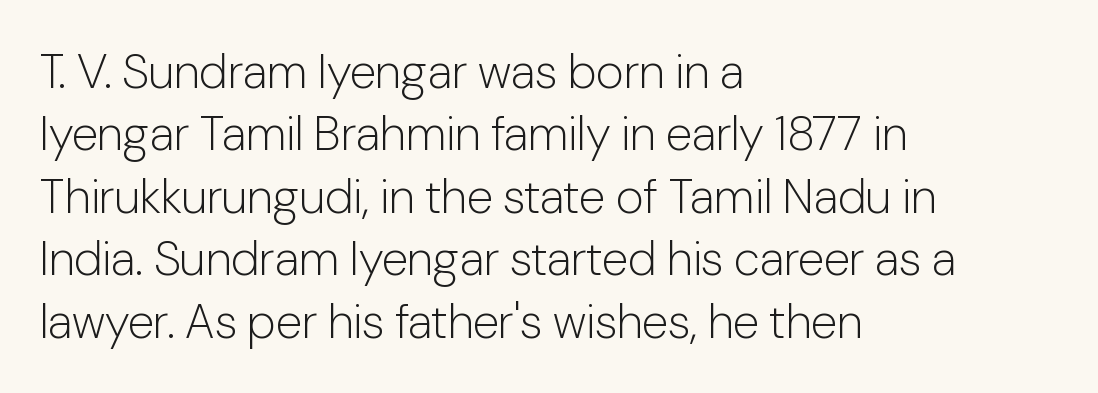
{"serif": "no", "italic": "no", "bold": "no", "weight": "light", "width": "normal", "stroke_contrast": "low", "x_height": "medium", "monospaced": "no", "underline": "no", "align": "left", "line_spacing": "normal", "line_spacing_ratio": 1.3, "letter_spacing": "normal", "letter_spacing_em": 0.0, "glyph_px": 48}
